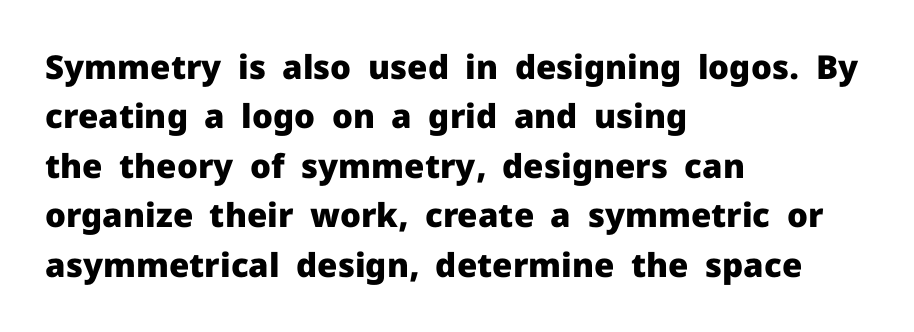
{"serif": "no", "italic": "no", "bold": "yes", "weight": "heavy", "width": "normal", "stroke_contrast": "low", "x_height": "medium", "monospaced": "no", "underline": "no", "align": "left", "line_spacing": "normal", "line_spacing_ratio": 1.5, "letter_spacing": "normal", "letter_spacing_em": 0.0, "glyph_px": 33}
